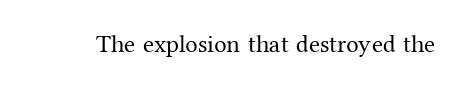
{"italic": "no", "bold": "no", "underline": "no", "letter_spacing": "normal", "letter_spacing_em": 0.0, "glyph_px": 25}
